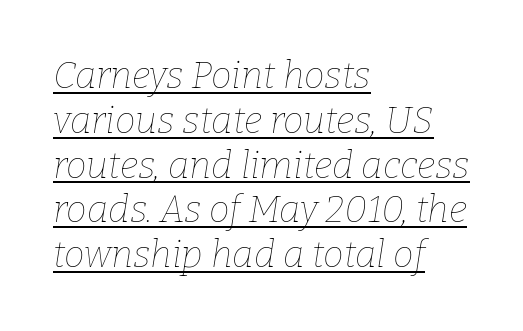
Emphasis-style slanted type is in use. Beneath each row of characters lies a ruled line. Horizontally, the lines are justified to the leading edge only. The face used here is rendered with its standard letterfit.
